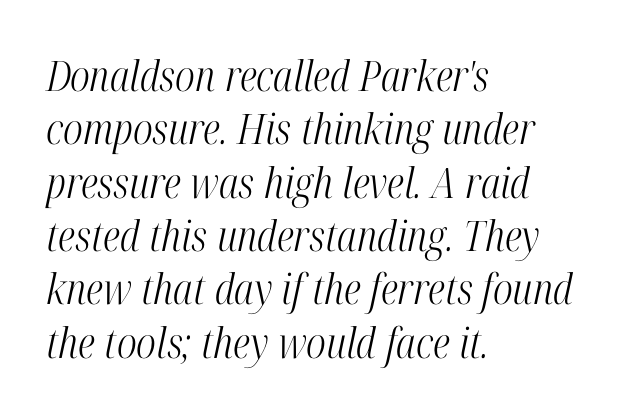
Q: Is the text bold? A: No.
Q: Is the text italic (slanted)? A: Yes, it leans right by about 12 degrees.
Q: Is the typeface a serif or a sans-serif typeface? A: Serif.
Q: Is the text underlined? A: No.
Q: How is the paragraph aligned? A: Left-aligned.
Q: Is the spacing between letters normal or unusually wide? A: Normal.
Q: Is the spacing between lines tight, normal or loose? A: Normal.
Q: Width (condensed, normal, or wide)? A: Condensed.
Q: Stroke contrast? A: High.
Q: x-height? A: Medium.
Q: Monospaced? A: No.
